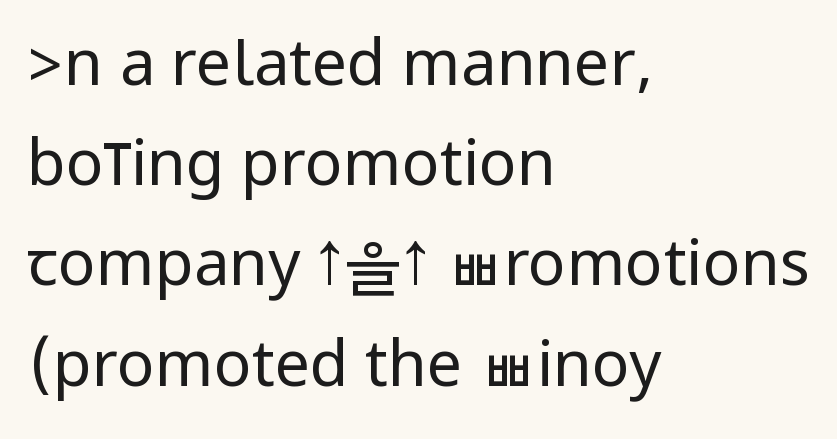
The image shows 63 px regular-weight, condensed sans-serif type, upright; set left-aligned, normal line spacing (1.59x), normal letter spacing, not underlined; low stroke contrast.
